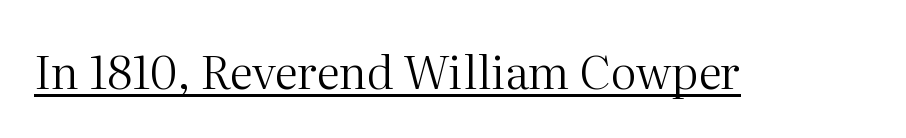
The image shows 46 px regular-weight serif type, upright; set normal letter spacing, underlined; medium stroke contrast and a medium x-height.
